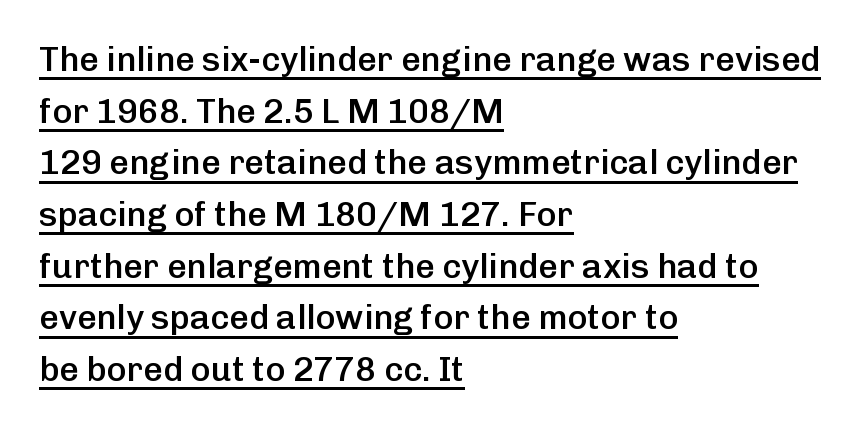
The image shows 34 px semibold sans-serif type, upright; set left-aligned, normal line spacing (1.52x), normal letter spacing, underlined; low stroke contrast and a medium x-height.
